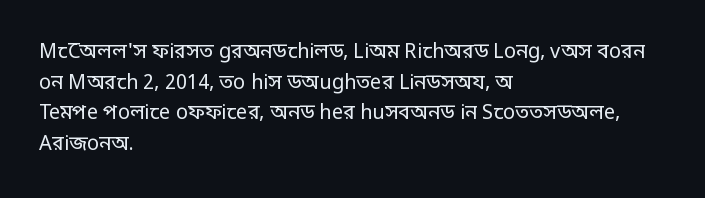
{"italic": "no", "bold": "no", "underline": "no", "align": "left", "line_spacing": "normal", "line_spacing_ratio": 1.53, "letter_spacing": "normal", "letter_spacing_em": 0.0, "glyph_px": 20}
